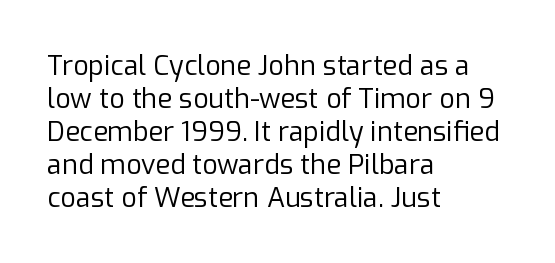
The image shows 27 px text type, upright; set left-aligned, line spacing 1.22x, normal letter spacing, not underlined.
